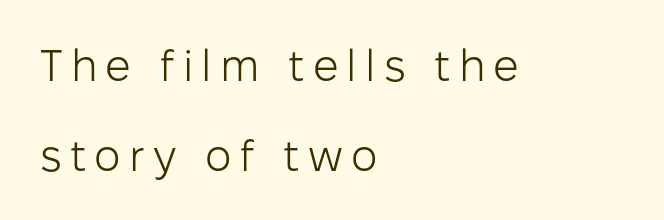
The image shows 45 px light sans-serif type, upright; set left-aligned, loose line spacing (2.0x), not underlined; low stroke contrast and a medium x-height.
